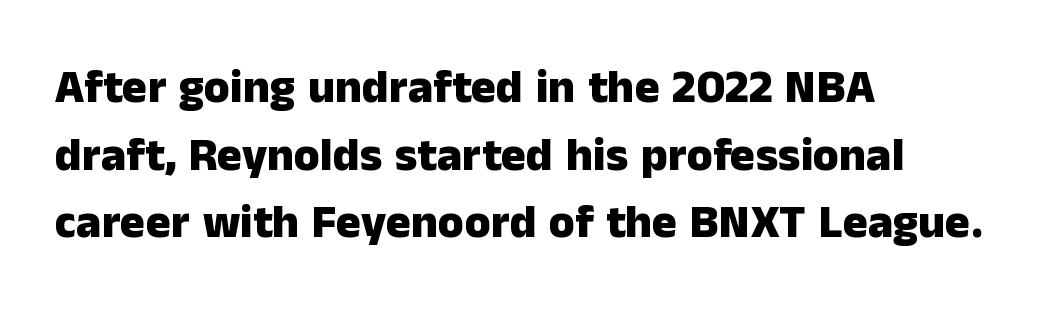
The image shows 47 px heavy sans-serif type, upright; set left-aligned, normal line spacing (1.44x), normal letter spacing, not underlined; low stroke contrast and a medium x-height.
